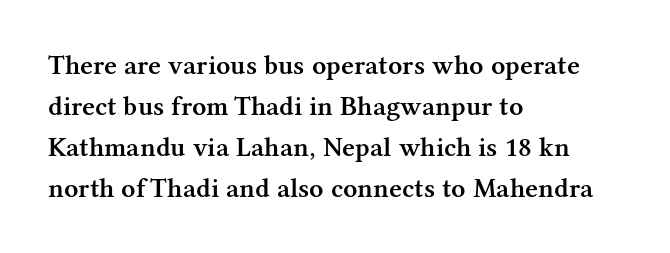
The image shows 28 px semibold serif type, upright; set left-aligned, normal line spacing (1.47x), normal letter spacing, not underlined; medium stroke contrast and a medium x-height.
